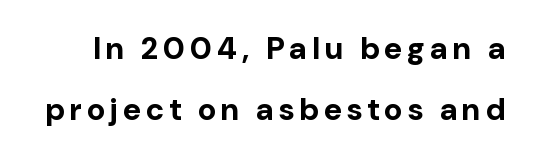
No feet cap the strokes, marking this as sans-serif type. Descenders hang freely into open space. Posture: upright roman. The block of text is sparse from top to bottom, with ample space between rows.
